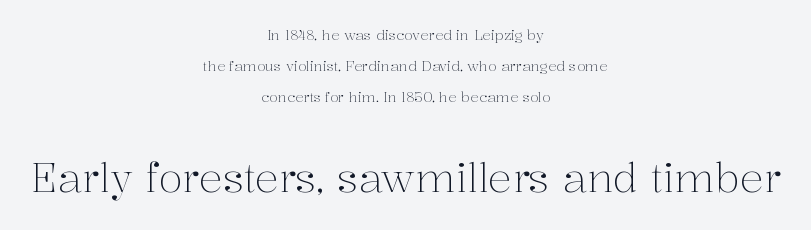
{"serif": "yes", "italic": "no", "bold": "no", "weight": "light", "width": "normal", "stroke_contrast": "medium", "x_height": "medium", "monospaced": "no", "underline": "no", "align": "center", "line_spacing": "loose", "line_spacing_ratio": 2.22, "letter_spacing": "normal", "letter_spacing_em": 0.0, "larger_block": "second", "size_ratio": 2.86, "glyph_px": 40}
